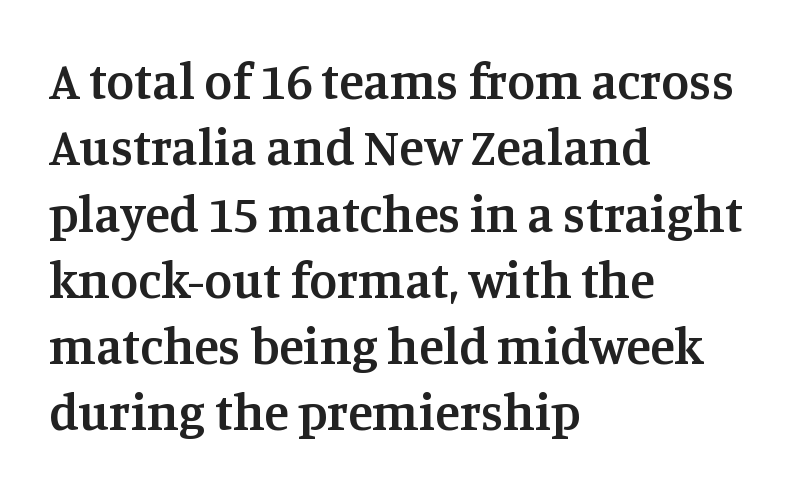
The image shows 51 px semibold serif type, upright; set left-aligned, normal line spacing (1.3x), normal letter spacing, not underlined; medium stroke contrast and a large x-height.
